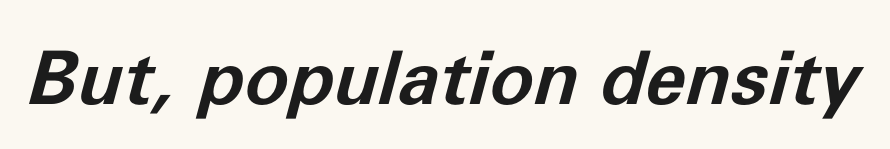
Style check: oblique. Decoration check: the copy has no underline. Observe the ordinary spacing: letters are neighbours, not strangers. Looks like regular typesetting: each glyph gets only the width it needs. The characters look thick and weighty, a clear bold.
